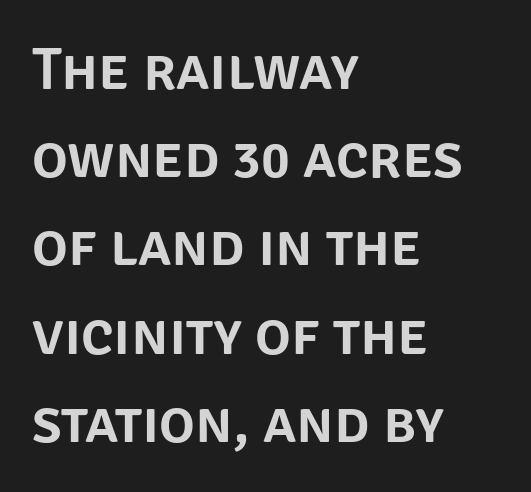
{"serif": "no", "italic": "no", "width": "normal", "stroke_contrast": "low", "x_height": "large", "monospaced": "no", "underline": "no", "align": "left", "line_spacing": "normal", "line_spacing_ratio": 1.47, "letter_spacing": "normal", "letter_spacing_em": 0.0, "glyph_px": 60}
